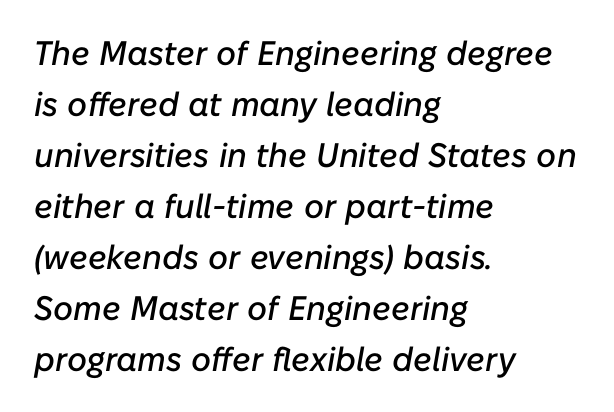
The lines sit at an ordinary, default distance from one another. The face used here is proportionally spaced, like ordinary book or web type. These lines are set flush left with a ragged right edge. The letterforms sit shoulder to shoulder at normal distance. Yep, that's italic — everything's leaning. Plain, unruled lines of type.
